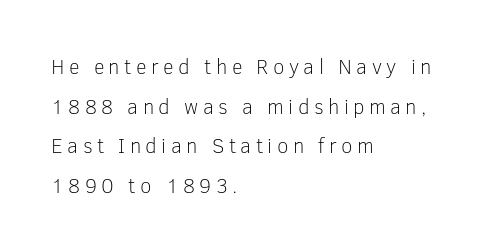
The image shows 21 px text type, upright; set left-aligned, line spacing 1.89x, unusually wide letter spacing (+0.21 em), not underlined.
